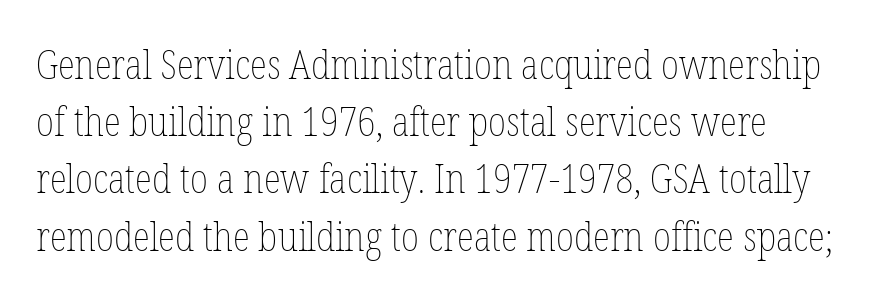
The image shows 40 px thin, condensed type, upright; set normal line spacing (1.43x), normal letter spacing, not underlined; low stroke contrast and a medium x-height.
